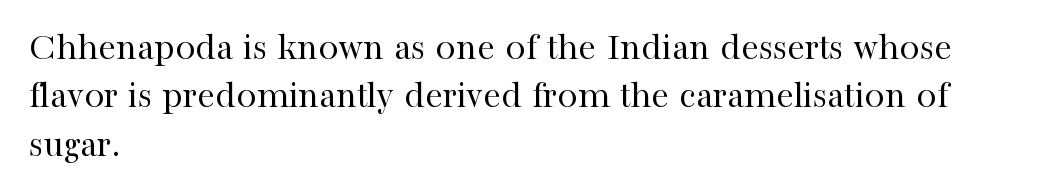
The axis of the letterforms is exactly vertical. The weight would be labelled regular, book, light, or lighter still. The letterforms sit shoulder to shoulder at normal distance. Think of a printed novel: that variable character pitch is what you see here.
